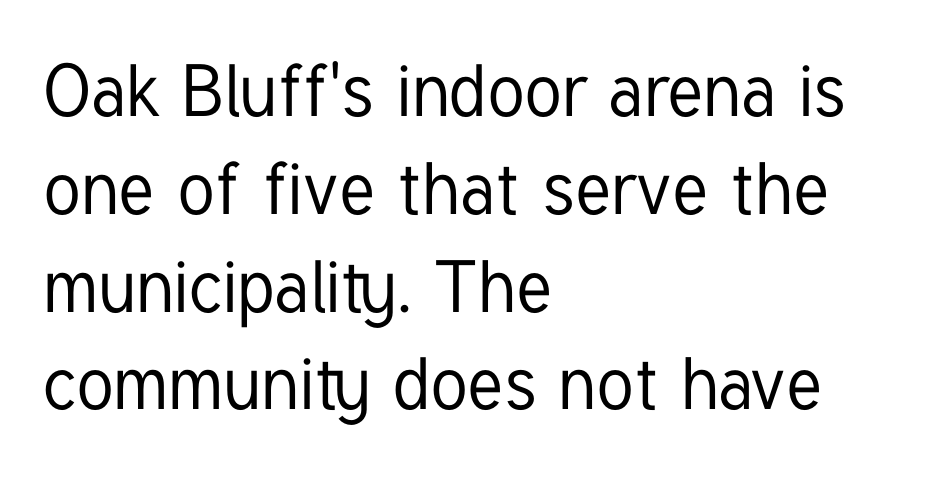
The image shows 73 px condensed sans-serif type, upright; set left-aligned, normal line spacing (1.34x), normal letter spacing, not underlined; low stroke contrast and a medium x-height.
